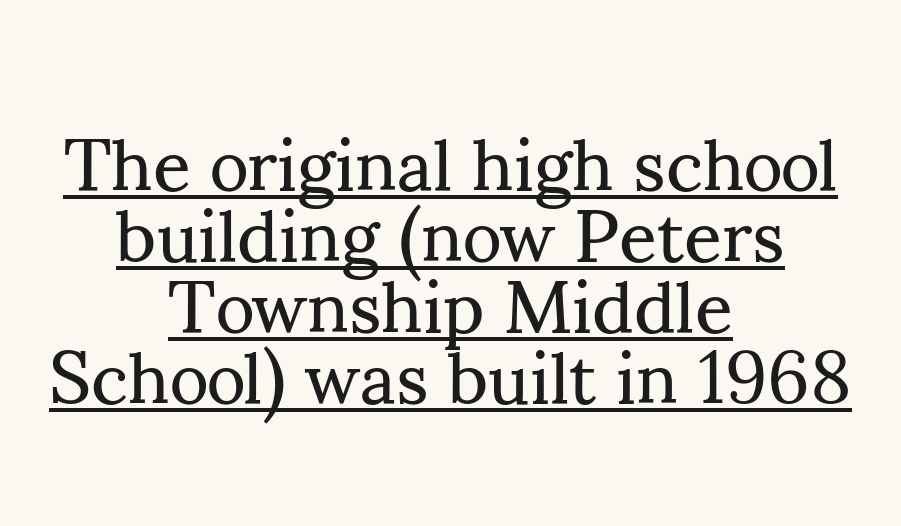
Horizontal alignment here is central, giving a formal, balanced look. Here the designer chose a conventional face with non-uniform glyph widths. Caption: lettering with a line underneath. Summary of vertical rhythm: compact, with narrow interline spacing. Do the letters lean? They stand straight.
